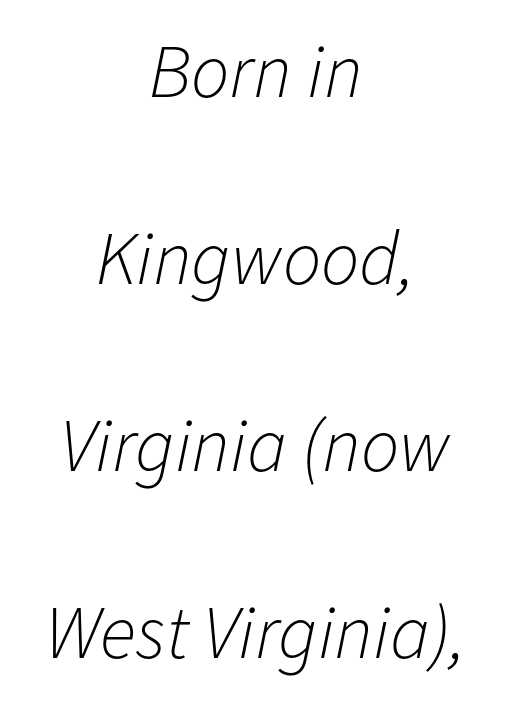
Descenders are the only things crossing below the line. Quick note: italic. The compositor balanced each line on the midline. In terms of letterspacing, this is plain default setting. Does the leading feel generous? Absolutely, it's lavish.
